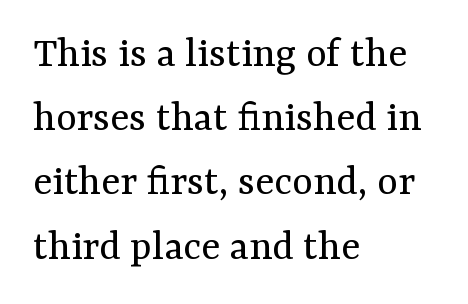
{"serif": "yes", "italic": "no", "bold": "no", "weight": "regular", "width": "normal", "stroke_contrast": "medium", "x_height": "medium", "monospaced": "no", "underline": "no", "align": "left", "line_spacing": "normal", "line_spacing_ratio": 1.46, "letter_spacing": "normal", "letter_spacing_em": 0.0, "glyph_px": 44}
